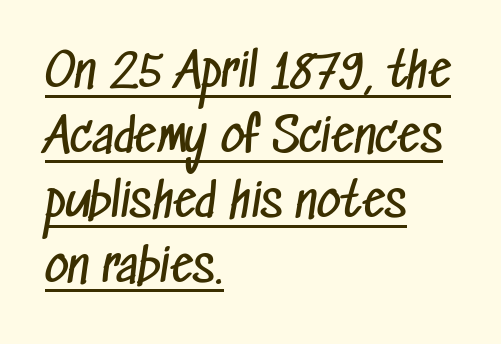
{"serif": "no", "bold": "no", "weight": "regular", "width": "condensed", "stroke_contrast": "low", "x_height": "medium", "monospaced": "no", "underline": "yes", "align": "left", "line_spacing": "normal", "line_spacing_ratio": 1.41, "letter_spacing": "normal", "letter_spacing_em": 0.0, "glyph_px": 46}
